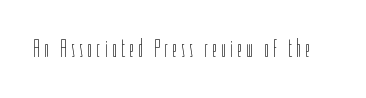
The image shows 26 px text type, upright; set not underlined.
